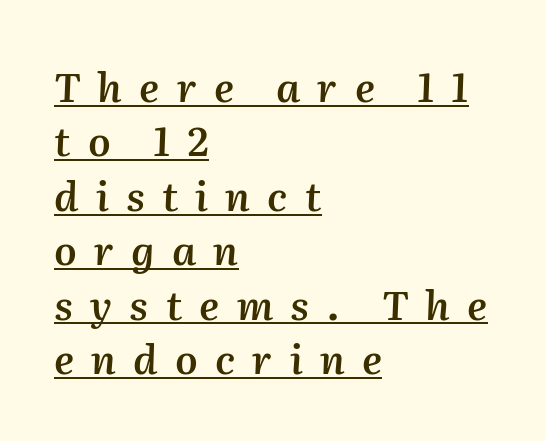
These words are printed semibold, heavier than regular yet not bold. The compositor pushed each line to the left boundary. These lines are rendered in a variable-pitch font. Characters follow at a spacing far wider than the type designer built in. Regarding leading, the lines here are spaced in the standard way.
